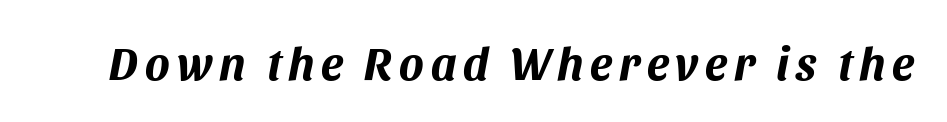
Q: Is the text bold? A: Yes.
Q: Is the text italic (slanted)? A: Yes, it leans right by about 11 degrees.
Q: Is the text underlined? A: No.
Q: Width (condensed, normal, or wide)? A: Normal.
Q: Stroke contrast? A: Medium.
Q: x-height? A: Large.
Q: Monospaced? A: No.
